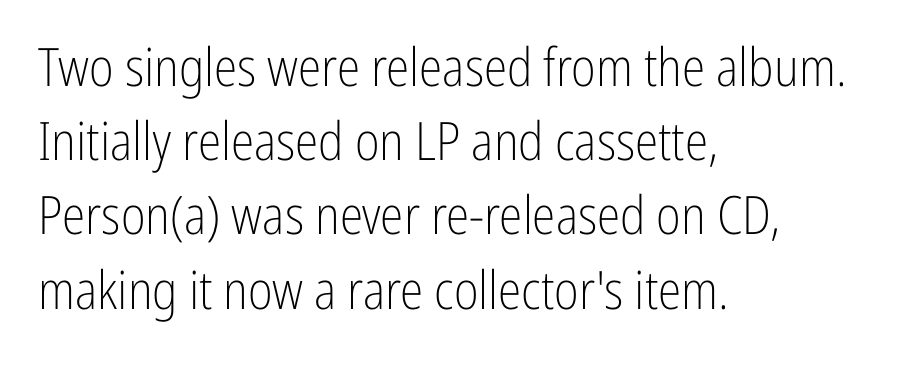
{"serif": "no", "italic": "no", "bold": "no", "weight": "light", "width": "condensed", "stroke_contrast": "low", "x_height": "medium", "monospaced": "no", "underline": "no", "align": "left", "line_spacing": "normal", "line_spacing_ratio": 1.4, "letter_spacing": "normal", "letter_spacing_em": 0.0, "glyph_px": 53}
